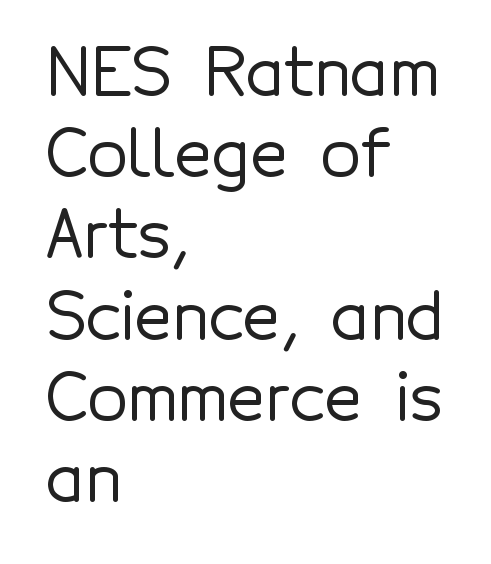
Q: Is the text italic (slanted)? A: No, it is upright.
Q: Is the typeface a serif or a sans-serif typeface? A: Sans-serif.
Q: Is the text underlined? A: No.
Q: How is the paragraph aligned? A: Left-aligned.
Q: Is the spacing between letters normal or unusually wide? A: Normal.
Q: Is the spacing between lines tight, normal or loose? A: Normal.
Q: Width (condensed, normal, or wide)? A: Normal.
Q: x-height? A: Medium.
Q: Monospaced? A: No.
